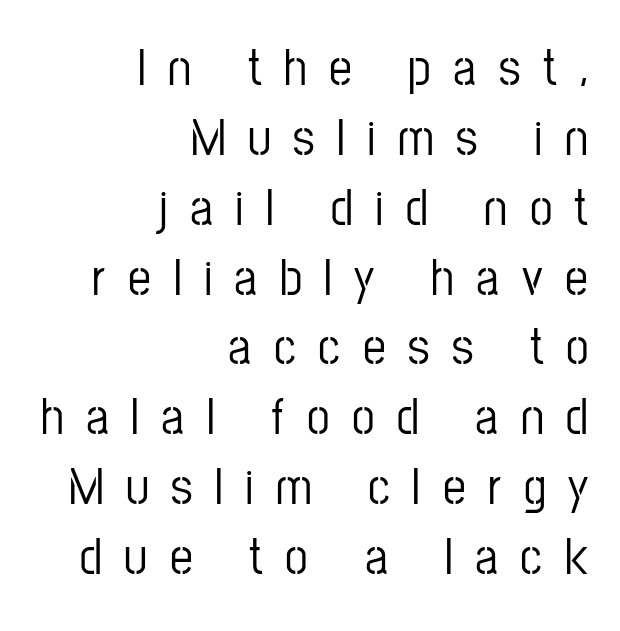
The image shows 51 px condensed sans-serif type, upright; set right-aligned, normal line spacing (1.37x), unusually wide letter spacing (+0.44 em), not underlined; low stroke contrast and a medium x-height.
